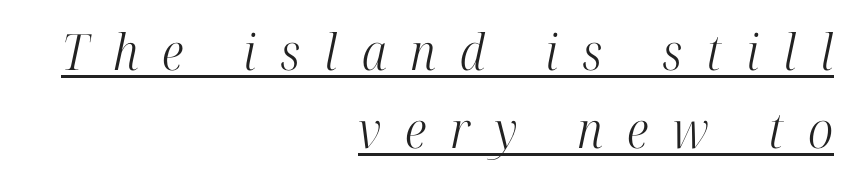
{"serif": "yes", "italic": "yes", "lean": "right", "slant_degrees": 12, "bold": "no", "weight": "light", "width": "condensed", "stroke_contrast": "high", "x_height": "medium", "monospaced": "no", "underline": "yes", "align": "right", "line_spacing": "normal", "line_spacing_ratio": 1.56, "letter_spacing": "wide", "letter_spacing_em": 0.48, "glyph_px": 50}
